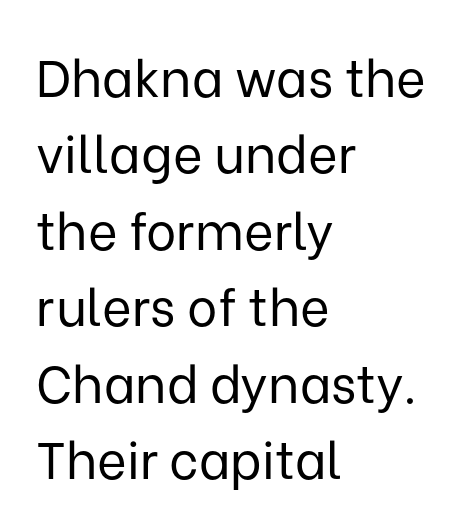
{"serif": "no", "italic": "no", "bold": "no", "weight": "regular", "width": "normal", "stroke_contrast": "low", "x_height": "medium", "monospaced": "no", "underline": "no", "align": "left", "line_spacing": "normal", "line_spacing_ratio": 1.5, "letter_spacing": "normal", "letter_spacing_em": 0.0, "glyph_px": 51}
